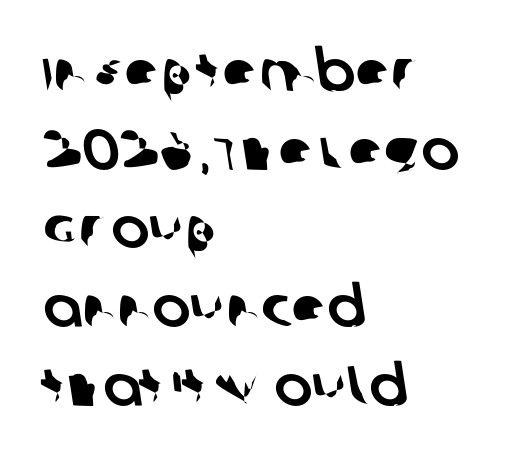
{"serif": "no", "width": "normal", "stroke_contrast": "low", "x_height": "large", "monospaced": "no", "underline": "no", "align": "left", "line_spacing": "normal", "line_spacing_ratio": 1.38, "letter_spacing": "normal", "letter_spacing_em": 0.0, "glyph_px": 57}
